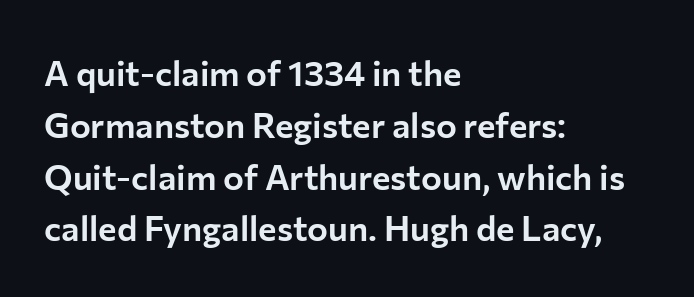
Q: Is the text italic (slanted)? A: No, it is upright.
Q: Is the typeface a serif or a sans-serif typeface? A: Sans-serif.
Q: Is the text underlined? A: No.
Q: How is the paragraph aligned? A: Left-aligned.
Q: Is the spacing between letters normal or unusually wide? A: Normal.
Q: Is the spacing between lines tight, normal or loose? A: Normal.
Q: Width (condensed, normal, or wide)? A: Normal.
Q: Stroke contrast? A: Low.
Q: x-height? A: Medium.
Q: Monospaced? A: No.
